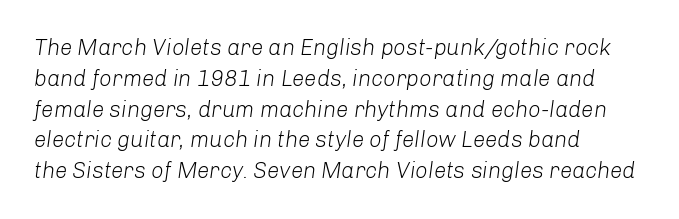
This rendering features lettering with no underline. Observe the ordinary spacing: letters are neighbours, not strangers. Tall strokes in this sample are angled rather than plumb. Does the copy run flush right? No — it runs flush left. No heavy texture on the line: the type isn't bold. Notice how descenders clear the ascenders below comfortably — that's standard leading.
